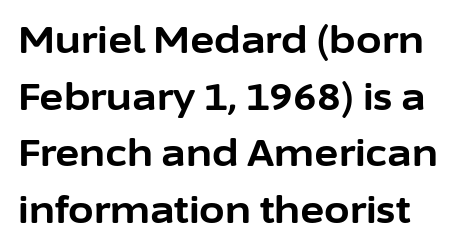
The image shows 37 px bold sans-serif type, upright; set normal line spacing (1.53x), normal letter spacing, not underlined; low stroke contrast and a medium x-height.
